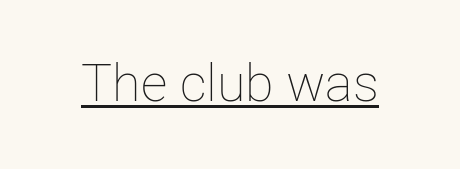
Q: Is the text bold? A: No.
Q: Is the text italic (slanted)? A: No, it is upright.
Q: Is the text underlined? A: Yes.
Q: Is the spacing between letters normal or unusually wide? A: Normal.
Q: Width (condensed, normal, or wide)? A: Normal.
Q: Stroke contrast? A: Low.
Q: x-height? A: Medium.
Q: Monospaced? A: No.
